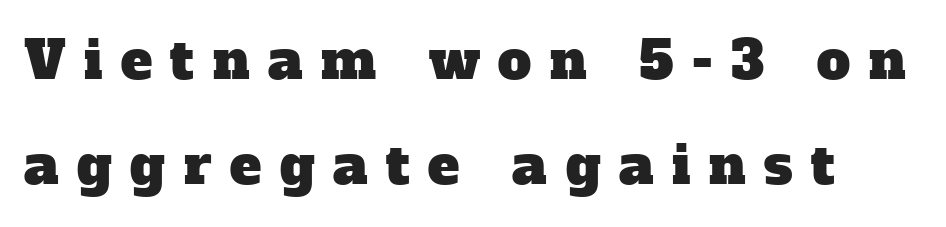
Q: Is the typeface a serif or a sans-serif typeface? A: Serif.
Q: Is the text underlined? A: No.
Q: Is the spacing between letters normal or unusually wide? A: Unusually wide.
Q: Is the spacing between lines tight, normal or loose? A: Loose.
Q: Width (condensed, normal, or wide)? A: Normal.
Q: Stroke contrast? A: Low.
Q: x-height? A: Medium.
Q: Monospaced? A: No.
